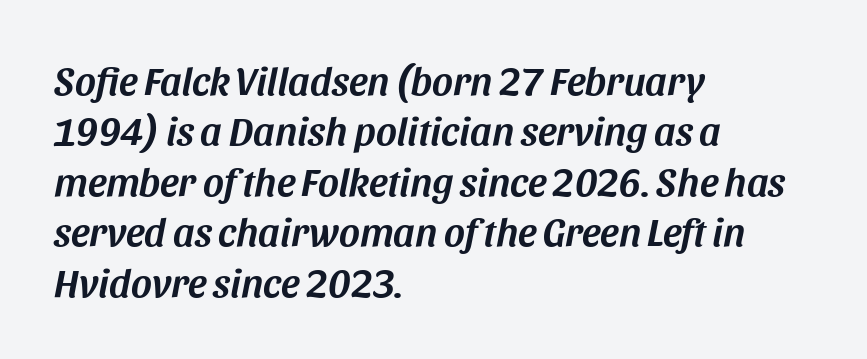
The lines are quadded left. Slant detected: the letters are inclined. The strip under each line holds only bare page. Caption: standard tracking, unaltered.
